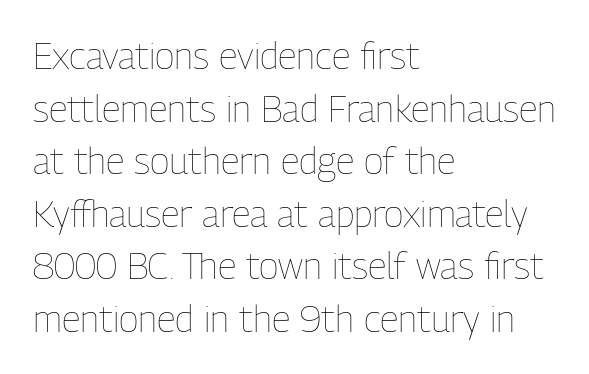
The image shows 37 px thin, condensed type, upright; set left-aligned, normal line spacing (1.42x), normal letter spacing, not underlined; low stroke contrast and a medium x-height.
